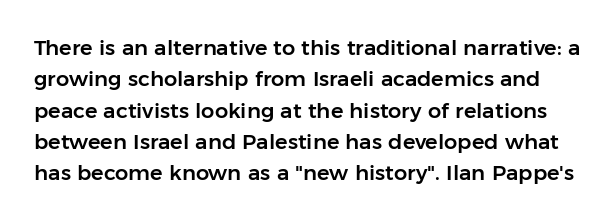
Upright lettering throughout. Does the leading feel generous? No, just average. Honestly, there is no underline to notice here at all. This sample uses plain, unmodified letter spacing.
